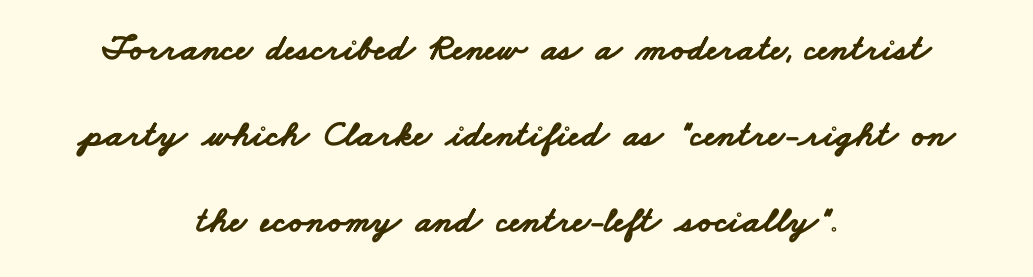
{"serif": "no", "bold": "yes", "weight": "bold", "width": "wide", "stroke_contrast": "low", "x_height": "small", "monospaced": "no", "underline": "no", "align": "center", "line_spacing": "loose", "line_spacing_ratio": 2.33, "letter_spacing": "normal", "letter_spacing_em": 0.0, "glyph_px": 37}
